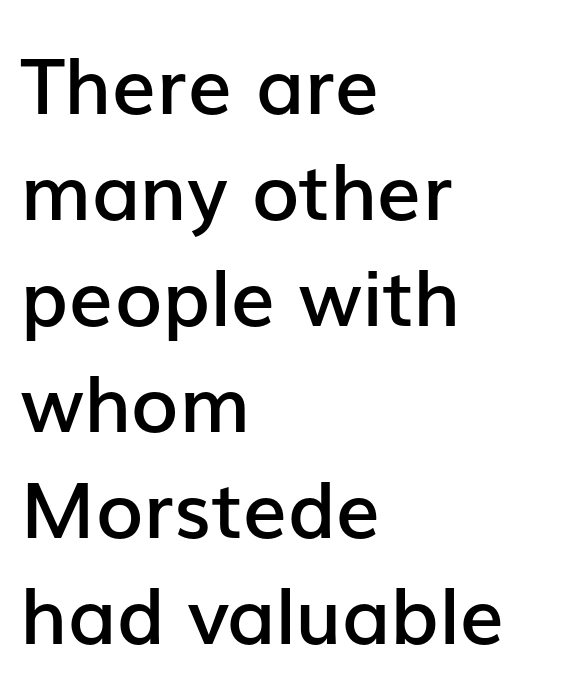
{"serif": "no", "italic": "no", "bold": "semi", "weight": "semibold", "width": "normal", "stroke_contrast": "low", "x_height": "medium", "monospaced": "no", "underline": "no", "align": "left", "line_spacing": "normal", "line_spacing_ratio": 1.36, "letter_spacing": "normal", "letter_spacing_em": 0.0, "glyph_px": 78}
